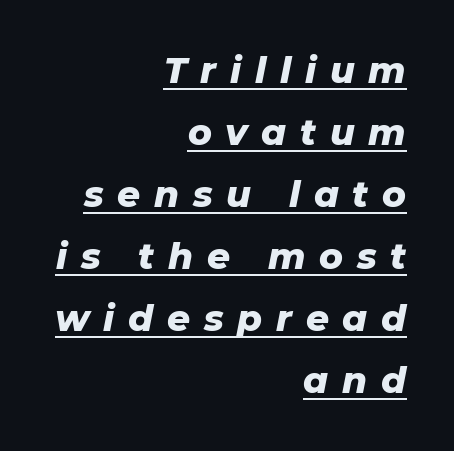
Note the varied advance widths — an 'i' is clearly narrower than an 'm'. The passage shown has open, widely tracked lettering throughout. The passage shown is underscored from start to finish. It's the slanting kind of type. Students, this is bold: see how much ink each stroke carries. Layout note: lines flush right.
